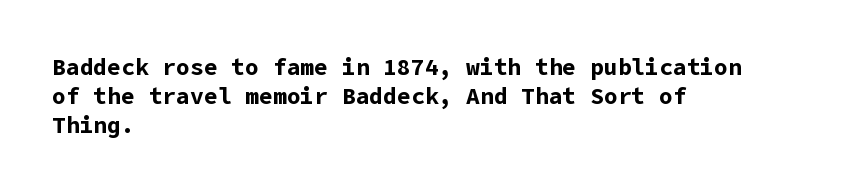
Q: Is the text bold? A: Yes.
Q: Is the text italic (slanted)? A: No, it is upright.
Q: Is the text underlined? A: No.
Q: How is the paragraph aligned? A: Left-aligned.
Q: Is the spacing between letters normal or unusually wide? A: Normal.
Q: Is the spacing between lines tight, normal or loose? A: Normal.
